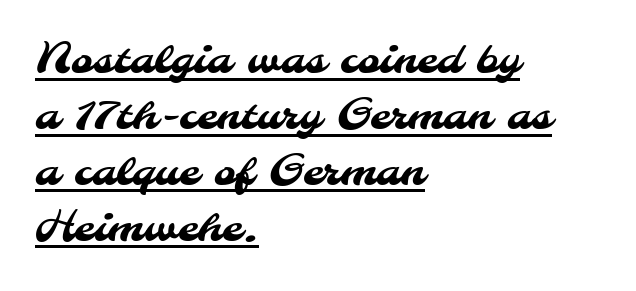
The image shows 42 px sans-serif type; set left-aligned, normal line spacing (1.33x), normal letter spacing, underlined; medium stroke contrast and a small x-height.
